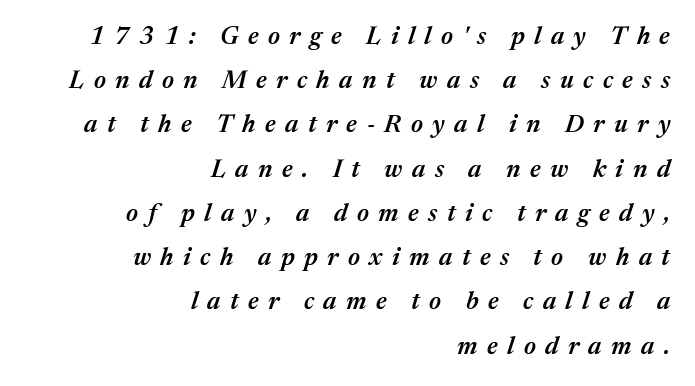
Q: Is the text bold? A: Semi-bold.
Q: Is the text italic (slanted)? A: Yes, it leans right by about 17 degrees.
Q: Is the text underlined? A: No.
Q: How is the paragraph aligned? A: Right-aligned.
Q: Is the spacing between letters normal or unusually wide? A: Unusually wide.
